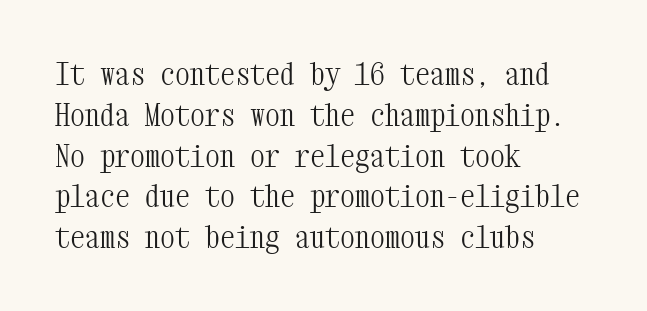
{"serif": "yes", "italic": "no", "bold": "no", "weight": "light", "width": "condensed", "stroke_contrast": "medium", "x_height": "medium", "monospaced": "yes", "underline": "no", "align": "left", "line_spacing": "normal", "line_spacing_ratio": 1.36, "letter_spacing": "normal", "letter_spacing_em": 0.0, "glyph_px": 30}
